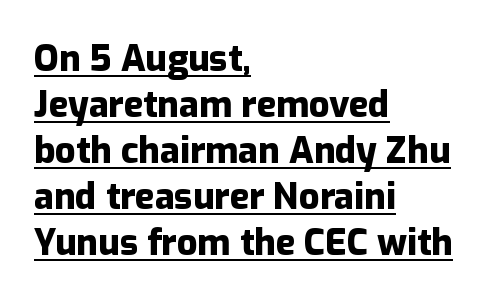
Q: Is the text bold? A: Yes.
Q: Is the text italic (slanted)? A: No, it is upright.
Q: Is the typeface a serif or a sans-serif typeface? A: Sans-serif.
Q: Is the text underlined? A: Yes.
Q: How is the paragraph aligned? A: Left-aligned.
Q: Is the spacing between letters normal or unusually wide? A: Normal.
Q: Is the spacing between lines tight, normal or loose? A: Normal.
Q: Width (condensed, normal, or wide)? A: Normal.
Q: Stroke contrast? A: Low.
Q: x-height? A: Medium.
Q: Monospaced? A: No.
